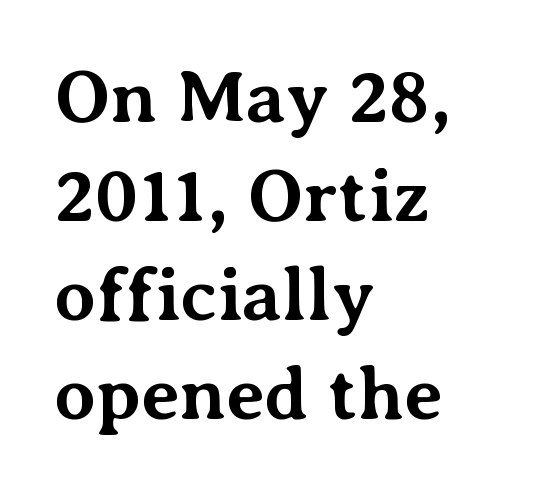
The lettering holds an erect, upright posture throughout. These lines keep a tight, regular rhythm from letter to letter. This block has exactly the height ordinary leading produces. Note the varied advance widths — an 'i' is clearly narrower than an 'm'. Caption: bold face, heavy strokes.
